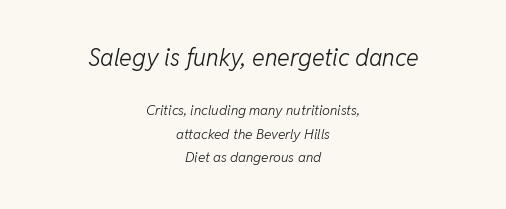
The image shows 24 px text type, italic (leaning right); set centered, normal line spacing (1.67x), normal letter spacing, not underlined; the first (top) block is 1.71x larger.
